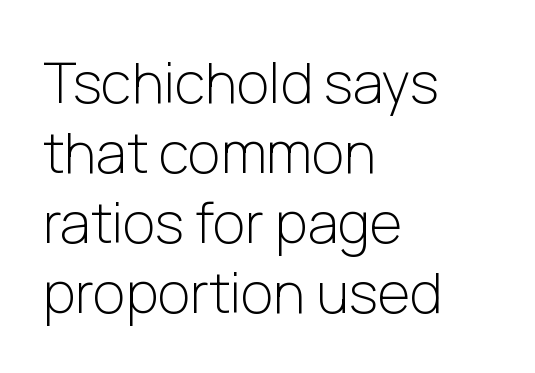
{"serif": "no", "italic": "no", "bold": "no", "weight": "light", "width": "normal", "stroke_contrast": "low", "x_height": "medium", "monospaced": "no", "underline": "no", "align": "left", "line_spacing": "normal", "line_spacing_ratio": 1.25, "letter_spacing": "normal", "letter_spacing_em": 0.0, "glyph_px": 56}
